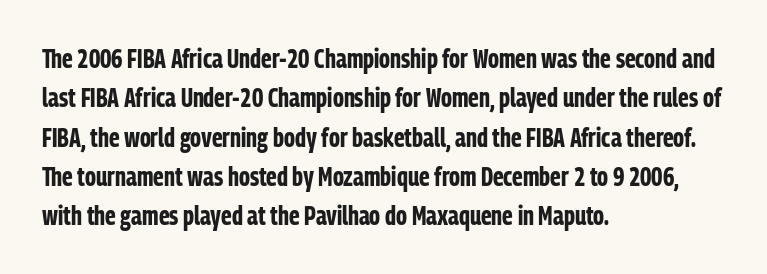
Typeset ragged right — the left edge is the straight one. The passage shown is not underscored anywhere. The lettering stays uniformly vertical, giving the passage a roman look. Short note: letters normally spaced.
